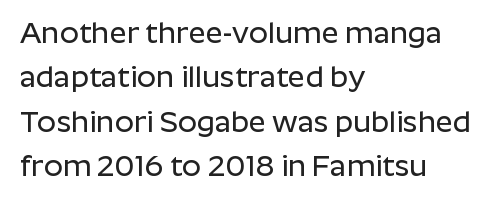
Q: Is the text italic (slanted)? A: No, it is upright.
Q: Is the typeface a serif or a sans-serif typeface? A: Sans-serif.
Q: Is the text underlined? A: No.
Q: How is the paragraph aligned? A: Left-aligned.
Q: Is the spacing between letters normal or unusually wide? A: Normal.
Q: Is the spacing between lines tight, normal or loose? A: Normal.
Q: Width (condensed, normal, or wide)? A: Normal.
Q: Stroke contrast? A: Low.
Q: x-height? A: Medium.
Q: Monospaced? A: No.
